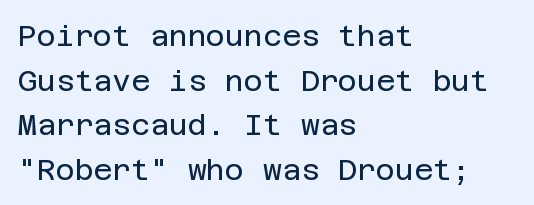
Letters rest on an invisible, unmarked baseline. The lines sit at an ordinary, default distance from one another. Think standard paragraph weight, or any step lighter than that. To sum up the face: it is a sans, with no serifs. Line starts are locked; line ends wander.
